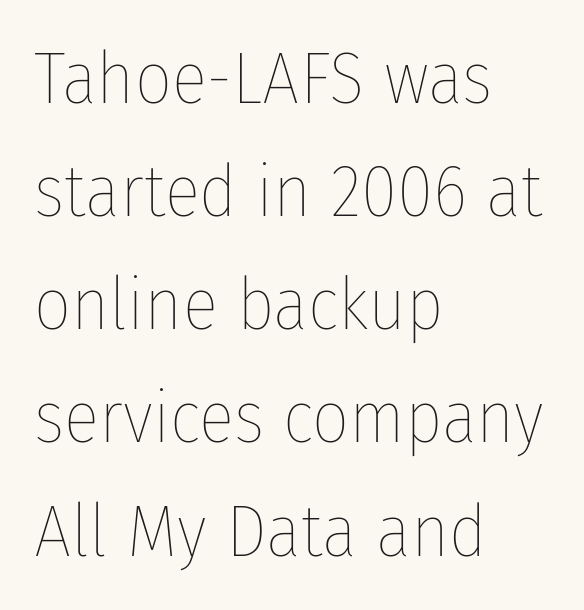
Q: Is the text bold? A: No.
Q: Is the text italic (slanted)? A: No, it is upright.
Q: Is the text underlined? A: No.
Q: How is the paragraph aligned? A: Left-aligned.
Q: Is the spacing between letters normal or unusually wide? A: Normal.
Q: Is the spacing between lines tight, normal or loose? A: Normal.
Q: Width (condensed, normal, or wide)? A: Condensed.
Q: Stroke contrast? A: Low.
Q: x-height? A: Medium.
Q: Monospaced? A: No.
